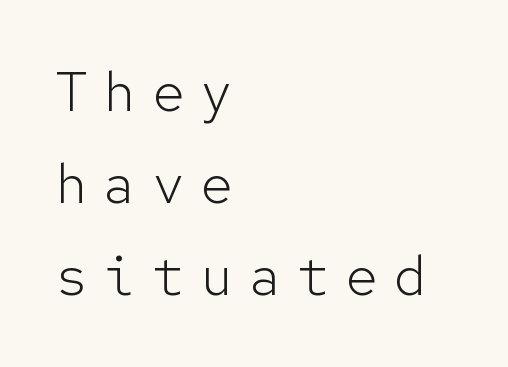
{"serif": "no", "italic": "no", "bold": "no", "weight": "light", "width": "normal", "stroke_contrast": "low", "x_height": "medium", "monospaced": "yes", "underline": "no", "align": "left", "line_spacing": "normal", "line_spacing_ratio": 1.67, "letter_spacing": "wide", "letter_spacing_em": 0.28, "glyph_px": 55}
